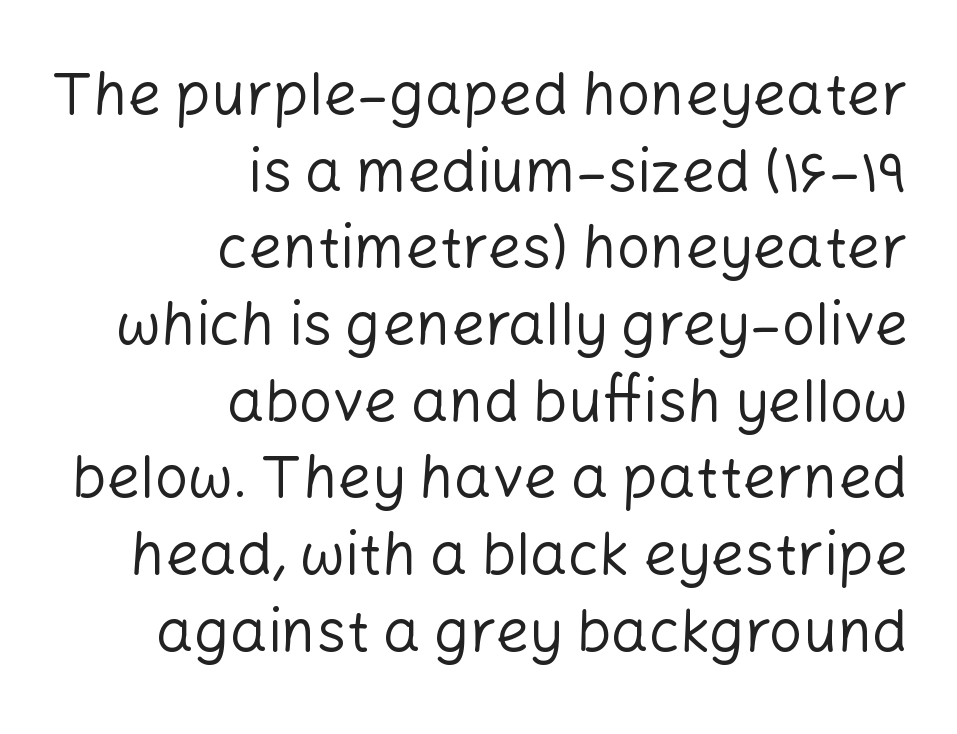
{"serif": "no", "italic": "no", "bold": "no", "weight": "regular", "width": "normal", "stroke_contrast": "low", "x_height": "medium", "monospaced": "no", "underline": "no", "align": "right", "line_spacing": "normal", "line_spacing_ratio": 1.3, "letter_spacing": "normal", "letter_spacing_em": 0.0, "glyph_px": 59}
